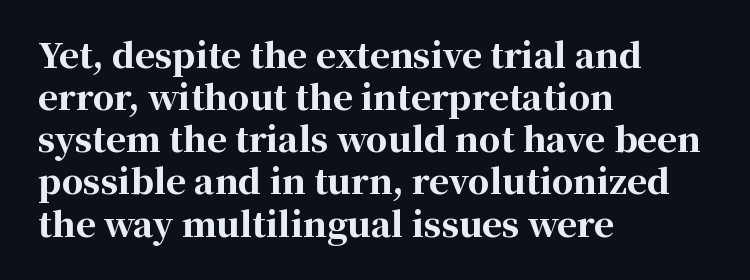
{"serif": "yes", "italic": "no", "bold": "yes", "weight": "bold", "width": "normal", "stroke_contrast": "high", "x_height": "medium", "monospaced": "no", "underline": "no", "align": "left", "line_spacing_ratio": 1.24, "letter_spacing": "normal", "letter_spacing_em": 0.0, "glyph_px": 34}
